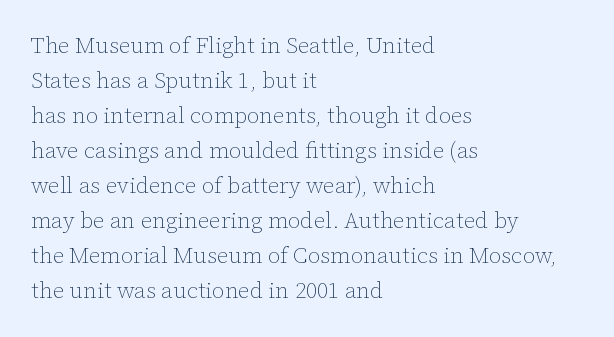
Q: Is the text bold? A: No.
Q: Is the text italic (slanted)? A: No, it is upright.
Q: Is the text underlined? A: No.
Q: How is the paragraph aligned? A: Left-aligned.
Q: Is the spacing between letters normal or unusually wide? A: Normal.
Q: Is the spacing between lines tight, normal or loose? A: Normal.
